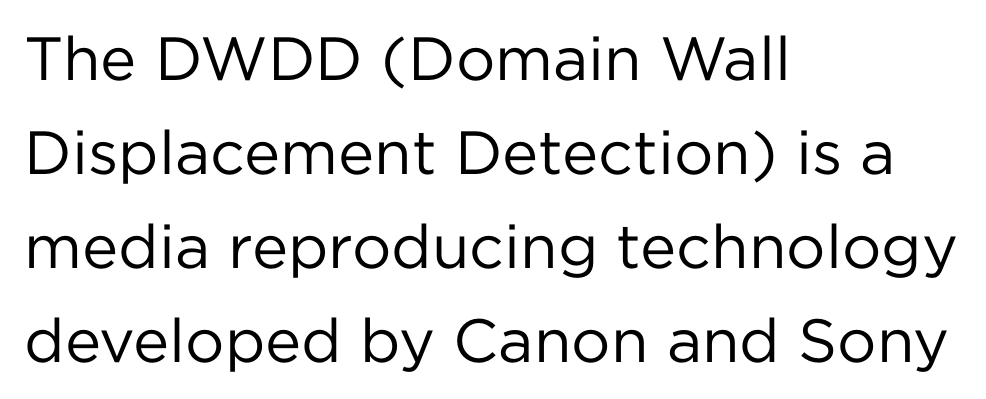
{"serif": "no", "italic": "no", "bold": "no", "weight": "regular", "width": "normal", "stroke_contrast": "low", "x_height": "medium", "monospaced": "no", "underline": "no", "align": "left", "line_spacing": "normal", "line_spacing_ratio": 1.54, "letter_spacing": "normal", "letter_spacing_em": 0.0, "glyph_px": 61}
